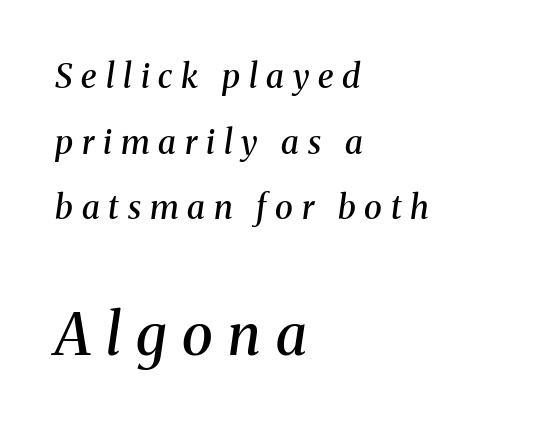
The image shows 57 px semibold serif type, italic (leaning right); set left-aligned, loose line spacing (1.99x), unusually wide letter spacing (+0.27 em), not underlined; the second (bottom) block is 1.73x larger; medium stroke contrast and a medium x-height.
